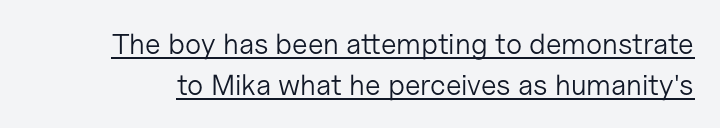
Q: Is the text bold? A: No.
Q: Is the text italic (slanted)? A: No, it is upright.
Q: Is the typeface a serif or a sans-serif typeface? A: Sans-serif.
Q: Is the text underlined? A: Yes.
Q: Is the spacing between letters normal or unusually wide? A: Normal.
Q: Is the spacing between lines tight, normal or loose? A: Normal.
Q: Width (condensed, normal, or wide)? A: Normal.
Q: Stroke contrast? A: Low.
Q: x-height? A: Medium.
Q: Monospaced? A: No.
